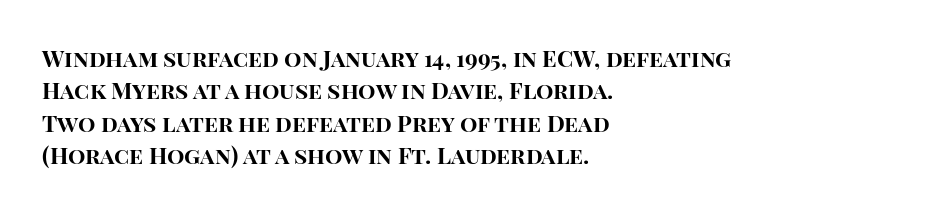
Q: Is the text bold? A: Yes.
Q: Is the text italic (slanted)? A: No, it is upright.
Q: Is the text underlined? A: No.
Q: How is the paragraph aligned? A: Left-aligned.
Q: Is the spacing between letters normal or unusually wide? A: Normal.
Q: Is the spacing between lines tight, normal or loose? A: Normal.
